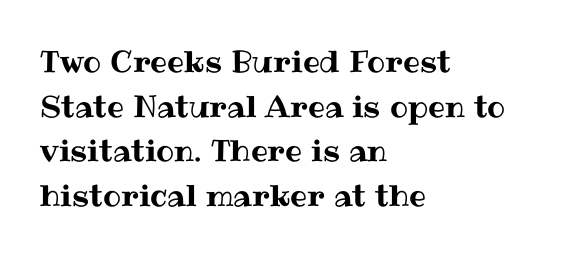
Each letter keeps its own natural width here, so spacing adapts to shape. Is there much room between lines? A standard amount, neither cramped nor airy. Visually the block forms a straight wall on the left and a jagged coastline on the right. Is the letter spacing exaggerated? No — it looks like the ordinary default. This rendering features lettering with no underline.
